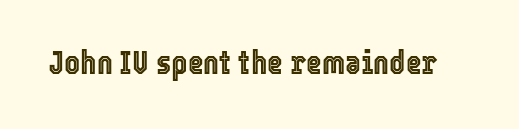
Q: Is the text italic (slanted)? A: No, it is upright.
Q: Is the text underlined? A: No.
Q: Is the spacing between letters normal or unusually wide? A: Normal.
Q: Width (condensed, normal, or wide)? A: Condensed.
Q: x-height? A: Medium.
Q: Monospaced? A: No.
